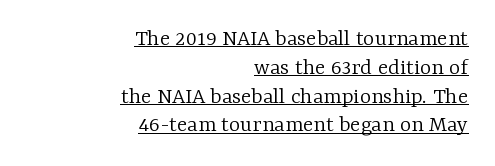
Q: Is the text bold? A: No.
Q: Is the text italic (slanted)? A: No, it is upright.
Q: Is the text underlined? A: Yes.
Q: How is the paragraph aligned? A: Right-aligned.
Q: Is the spacing between letters normal or unusually wide? A: Normal.
